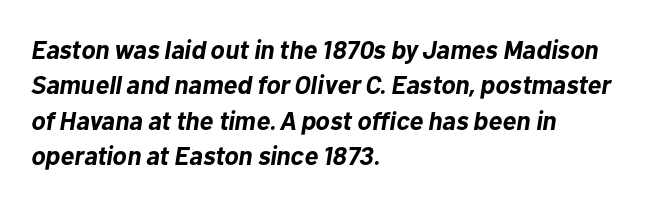
{"italic": "yes", "lean": "right", "slant_degrees": 10, "bold": "yes", "underline": "no", "align": "left", "line_spacing": "normal", "line_spacing_ratio": 1.36, "letter_spacing": "normal", "letter_spacing_em": 0.0, "glyph_px": 26}
